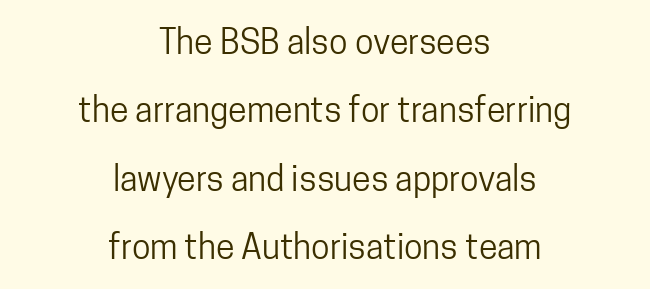
{"serif": "no", "italic": "no", "bold": "no", "weight": "regular", "width": "condensed", "stroke_contrast": "low", "x_height": "medium", "monospaced": "no", "underline": "no", "align": "center", "line_spacing": "loose", "line_spacing_ratio": 2.01, "letter_spacing": "normal", "letter_spacing_em": 0.0, "glyph_px": 34}
